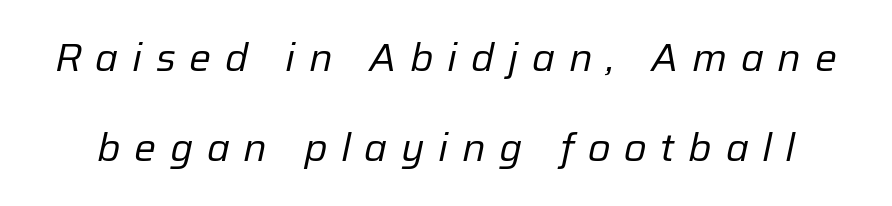
When letters slant like this, we call the style italic. Does extra space separate the letters? Yes, quite a lot of it. These lines are rendered in a variable-pitch font. The leading is generous, giving the passage an open texture. No letter is thick-stroked: the sample isn't bold. The passage shown is not underscored anywhere.
